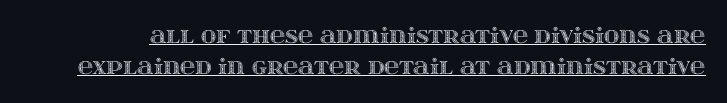
Caption: lettering with a line underneath. The lettering stays uniformly vertical, giving the passage a roman look. Leading: standard. The passage shown has conventional tracking throughout.
